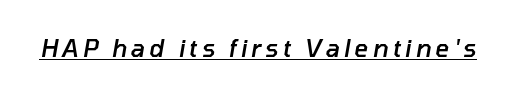
{"italic": "yes", "lean": "right", "slant_degrees": 10, "bold": "semi", "underline": "yes", "glyph_px": 24}
